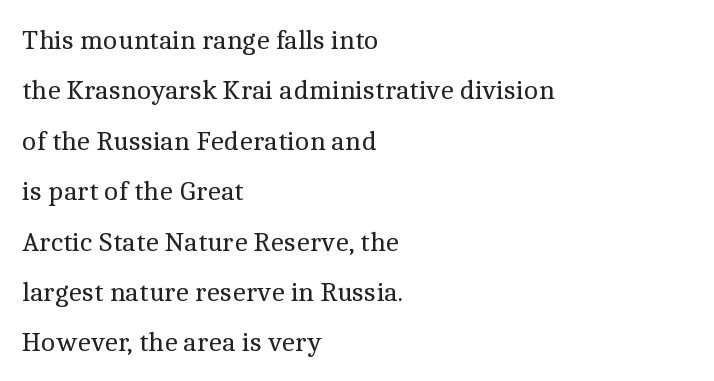
{"serif": "yes", "italic": "no", "bold": "no", "weight": "regular", "width": "normal", "x_height": "medium", "monospaced": "no", "underline": "no", "align": "left", "line_spacing_ratio": 1.8, "letter_spacing": "normal", "letter_spacing_em": 0.0, "glyph_px": 28}
